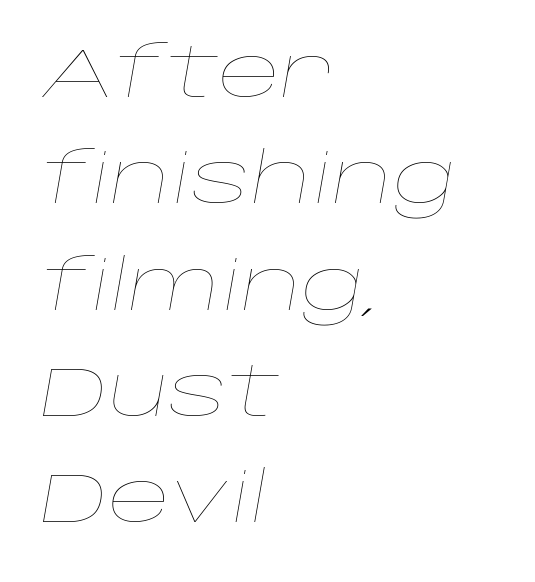
{"italic": "yes", "lean": "right", "slant_degrees": 10, "bold": "no", "weight": "thin", "width": "wide", "stroke_contrast": "low", "x_height": "large", "monospaced": "no", "underline": "no", "align": "left", "line_spacing": "normal", "line_spacing_ratio": 1.54, "letter_spacing": "normal", "letter_spacing_em": 0.0, "glyph_px": 69}
